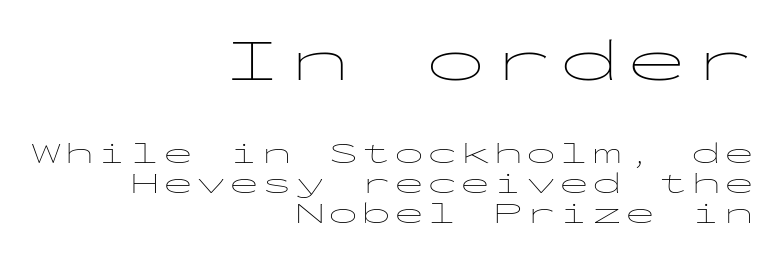
{"serif": "no", "italic": "no", "bold": "no", "weight": "thin", "width": "wide", "stroke_contrast": "low", "x_height": "medium", "monospaced": "yes", "underline": "no", "align": "right", "line_spacing": "tight", "line_spacing_ratio": 1.0, "larger_block": "first", "size_ratio": 2.03, "glyph_px": 61}
